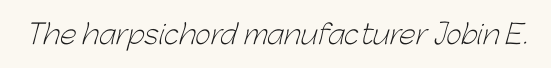
The line texture is even and compact thanks to regular tracking. Glance below the letters and you will spot only blank space. Heft: none added — not bold.
